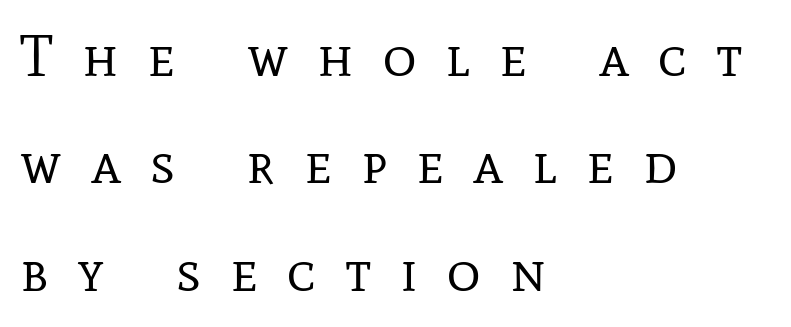
Q: Is the text bold? A: No.
Q: Is the text italic (slanted)? A: No, it is upright.
Q: Is the typeface a serif or a sans-serif typeface? A: Serif.
Q: Is the text underlined? A: No.
Q: How is the paragraph aligned? A: Left-aligned.
Q: Is the spacing between letters normal or unusually wide? A: Unusually wide.
Q: Width (condensed, normal, or wide)? A: Normal.
Q: Stroke contrast? A: Low.
Q: x-height? A: Medium.
Q: Monospaced? A: No.
